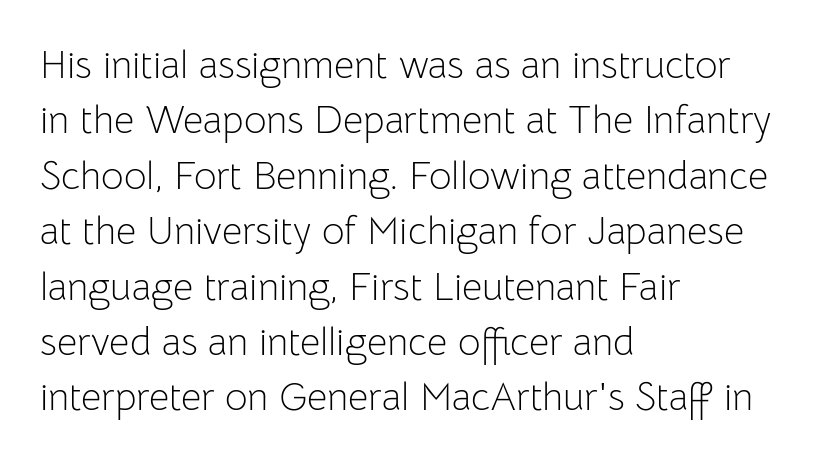
Q: Is the text bold? A: No.
Q: Is the text italic (slanted)? A: No, it is upright.
Q: Is the typeface a serif or a sans-serif typeface? A: Sans-serif.
Q: Is the text underlined? A: No.
Q: How is the paragraph aligned? A: Left-aligned.
Q: Is the spacing between letters normal or unusually wide? A: Normal.
Q: Is the spacing between lines tight, normal or loose? A: Normal.
Q: Width (condensed, normal, or wide)? A: Normal.
Q: Stroke contrast? A: Low.
Q: x-height? A: Medium.
Q: Monospaced? A: No.
